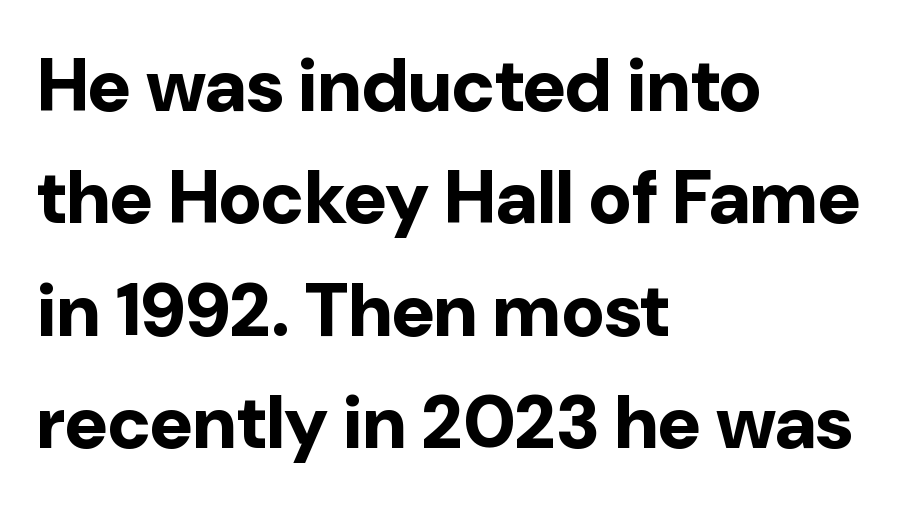
The characters look thick and weighty, a clear bold. Notice how the stems are strictly vertical — no italics here. Quick note: underline off. These lines keep a tight, regular rhythm from letter to letter. Is this a fixed-width face? No — the glyphs have proportional, varying widths.
